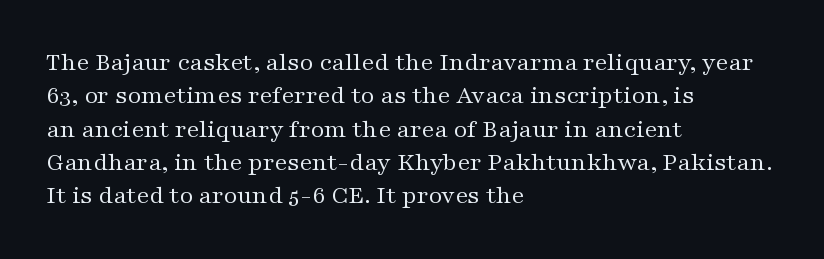
Q: Is the text bold? A: No.
Q: Is the text italic (slanted)? A: No, it is upright.
Q: Is the text underlined? A: No.
Q: How is the paragraph aligned? A: Left-aligned.
Q: Is the spacing between letters normal or unusually wide? A: Normal.
Q: Is the spacing between lines tight, normal or loose? A: Normal.
